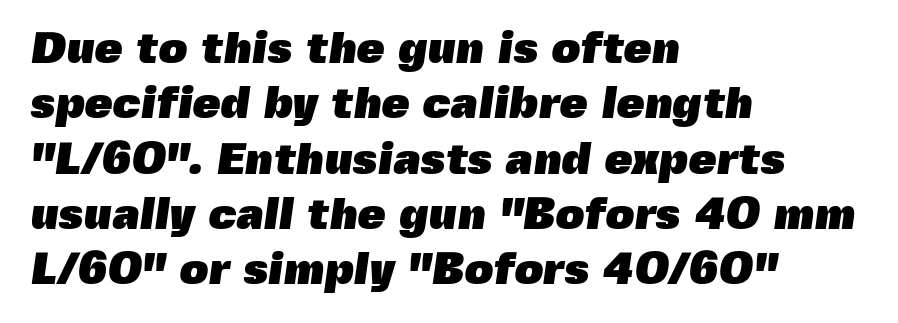
{"serif": "no", "bold": "yes", "weight": "heavy", "width": "normal", "x_height": "medium", "monospaced": "no", "underline": "no", "align": "left", "line_spacing_ratio": 1.23, "letter_spacing": "normal", "letter_spacing_em": 0.0, "glyph_px": 45}
